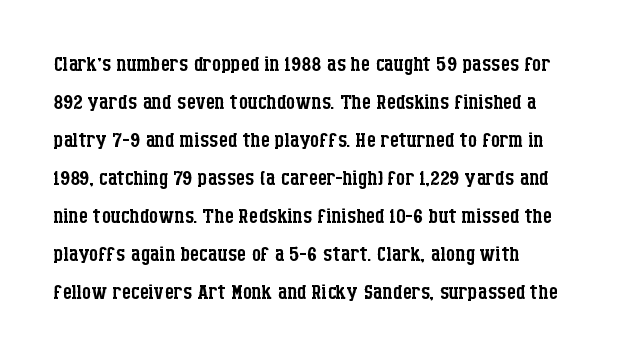
The image shows 29 px regular-weight, condensed serif type, upright; set left-aligned, normal line spacing (1.31x), normal letter spacing, not underlined; low stroke contrast and a large x-height.
